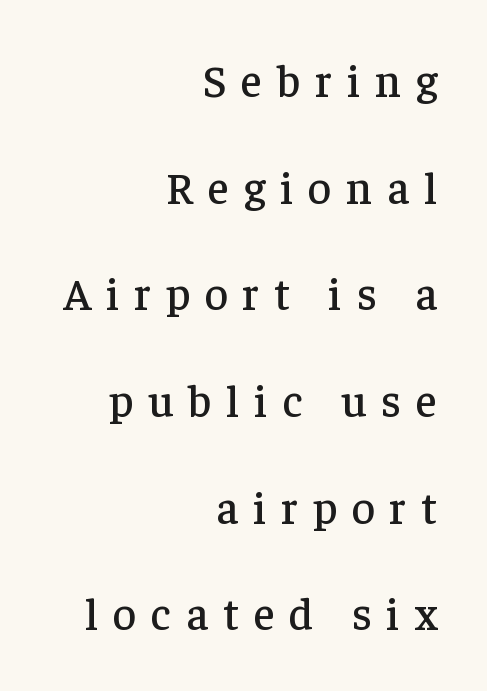
The image shows 45 px serif type, upright; set right-aligned, loose line spacing (2.37x), unusually wide letter spacing (+0.33 em), not underlined; low stroke contrast and a medium x-height.
